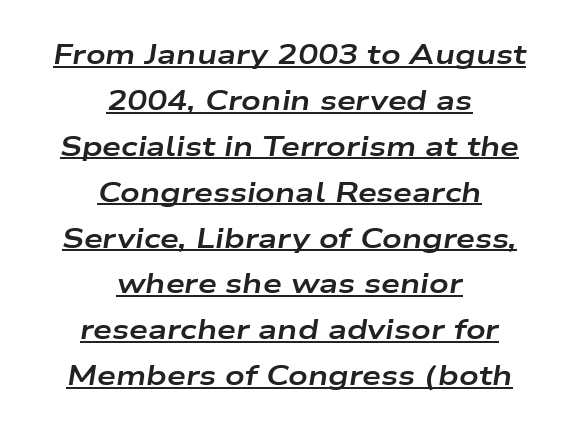
Q: Is the text bold? A: Yes.
Q: Is the text italic (slanted)? A: Yes, it leans right by about 9 degrees.
Q: Is the text underlined? A: Yes.
Q: How is the paragraph aligned? A: Centered.
Q: Is the spacing between letters normal or unusually wide? A: Normal.
Q: Is the spacing between lines tight, normal or loose? A: Normal.
